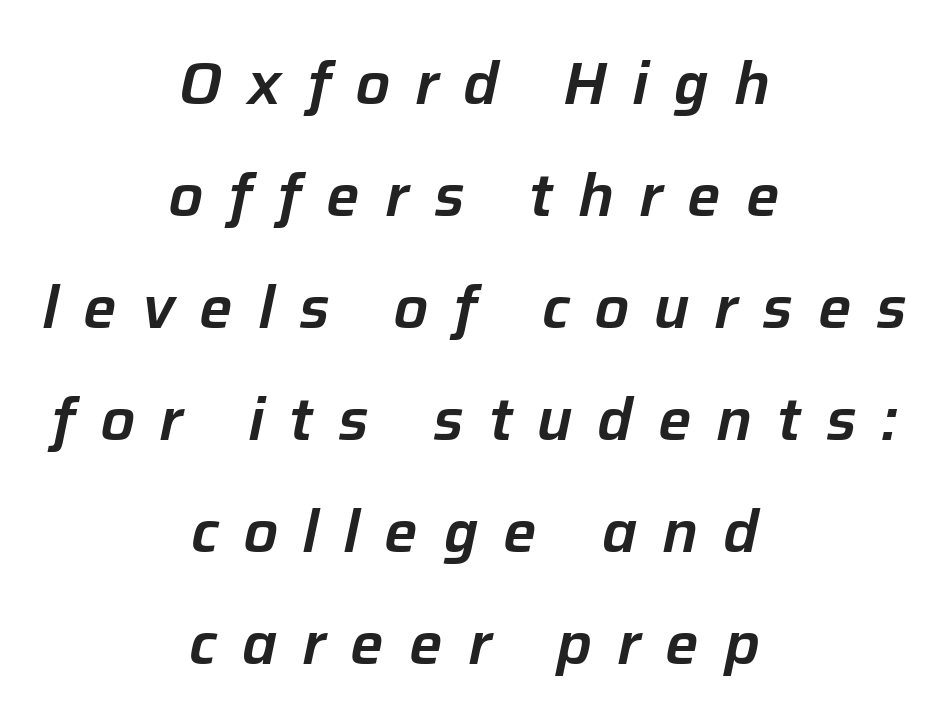
{"italic": "yes", "lean": "right", "slant_degrees": 12, "width": "normal", "stroke_contrast": "low", "x_height": "medium", "monospaced": "no", "underline": "no", "align": "center", "line_spacing": "loose", "line_spacing_ratio": 1.9, "letter_spacing": "wide", "letter_spacing_em": 0.42, "glyph_px": 59}
